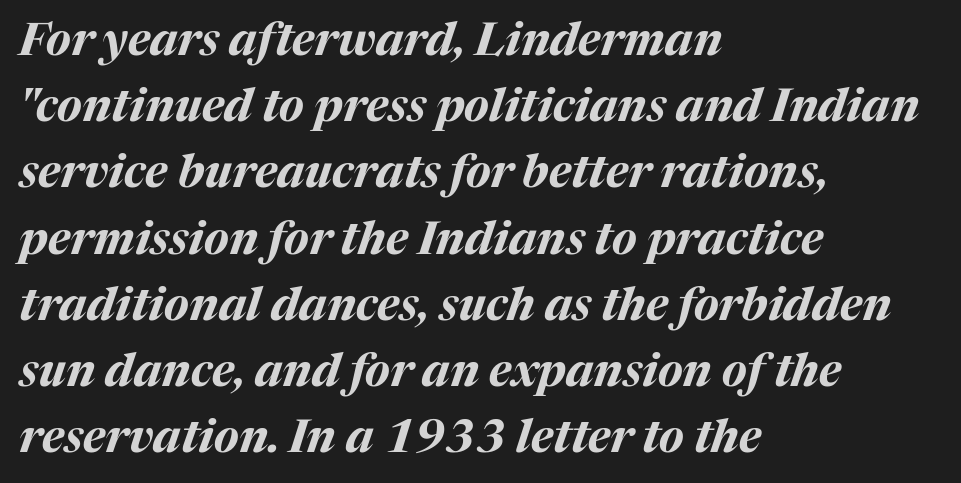
{"italic": "yes", "lean": "right", "slant_degrees": 17, "bold": "yes", "weight": "bold", "width": "normal", "stroke_contrast": "medium", "x_height": "medium", "monospaced": "no", "underline": "no", "align": "left", "line_spacing": "normal", "line_spacing_ratio": 1.44, "letter_spacing": "normal", "letter_spacing_em": 0.0, "glyph_px": 46}
